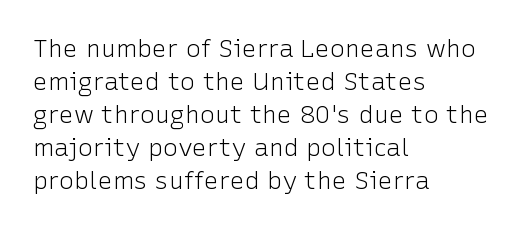
{"italic": "no", "bold": "no", "underline": "no", "align": "left", "line_spacing": "normal", "line_spacing_ratio": 1.32, "letter_spacing": "normal", "letter_spacing_em": 0.0, "glyph_px": 25}
